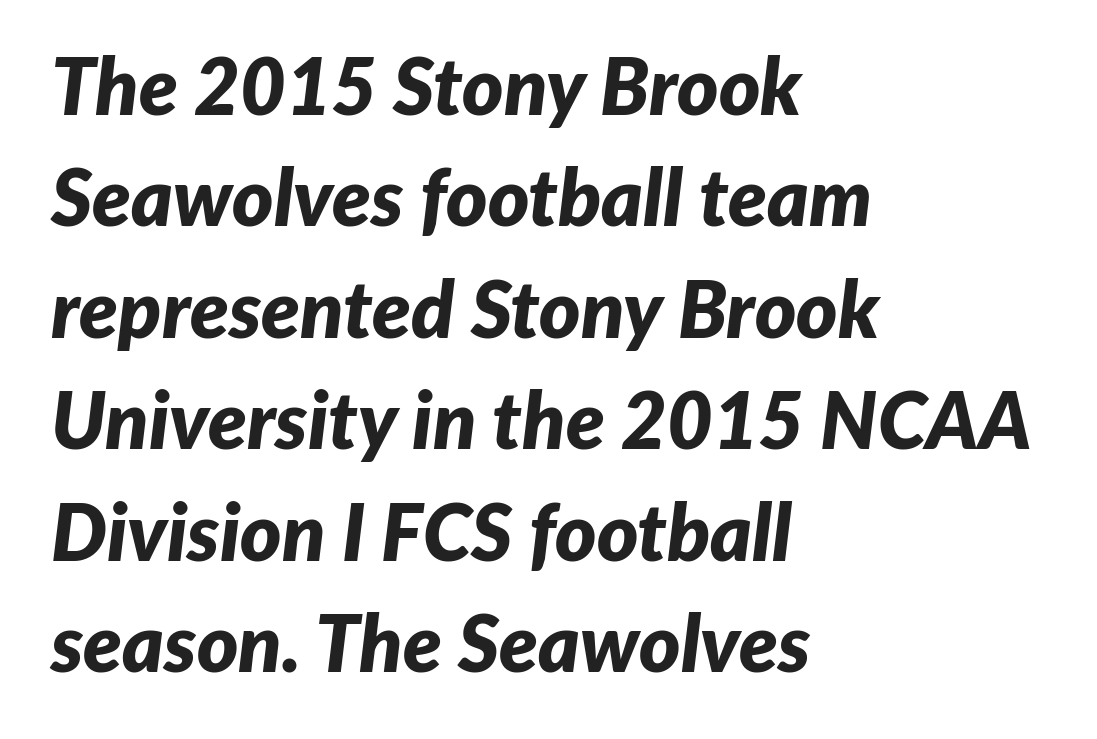
The image shows 79 px bold type, italic (leaning right); set left-aligned, normal line spacing (1.41x), normal letter spacing, not underlined; low stroke contrast and a medium x-height.
